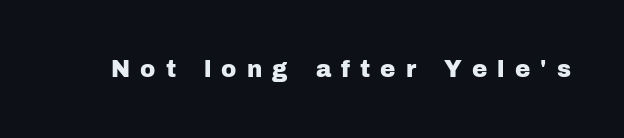
The image shows 23 px text type, upright; set unusually wide letter spacing (+0.44 em), not underlined.
